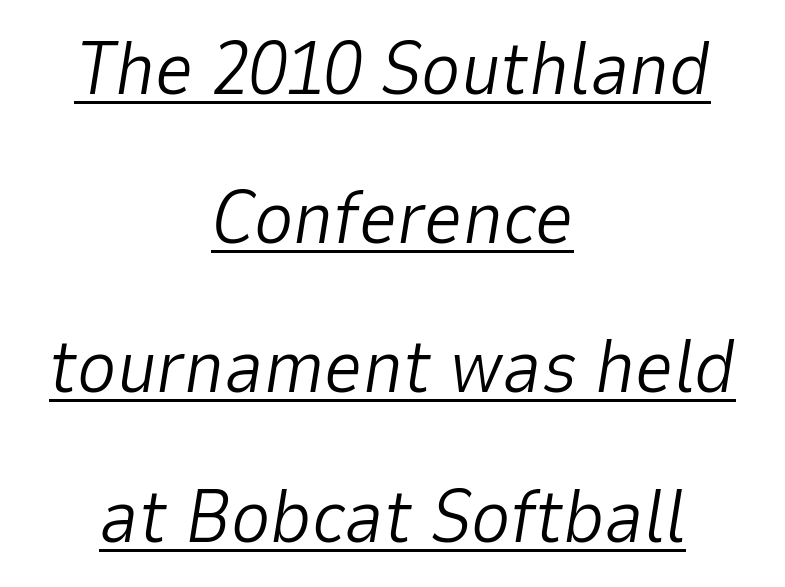
Does the leading feel generous? Absolutely, it's lavish. A typesetter would mark this as italic. Honestly, the underline is the first thing you notice here. Bold? No — there's no thickening of the strokes. The letters advance in unequal steps, a hallmark of proportional type.
